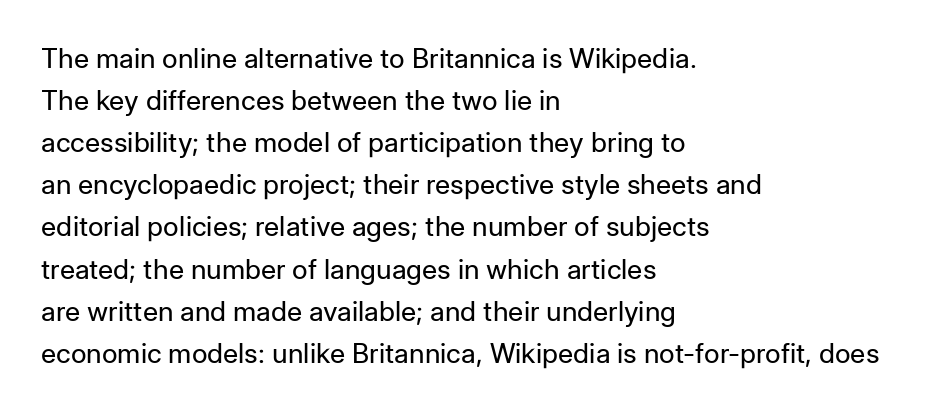
The image shows 27 px text type, upright; set left-aligned, normal line spacing (1.56x), normal letter spacing, not underlined.
